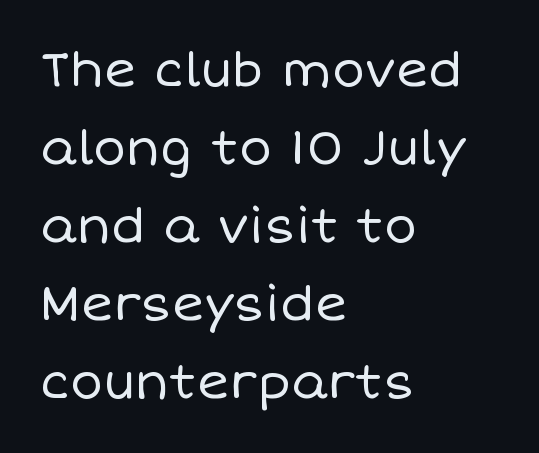
The image shows 49 px regular-weight type, upright; set left-aligned, normal line spacing (1.59x), normal letter spacing, not underlined; low stroke contrast and a large x-height.
